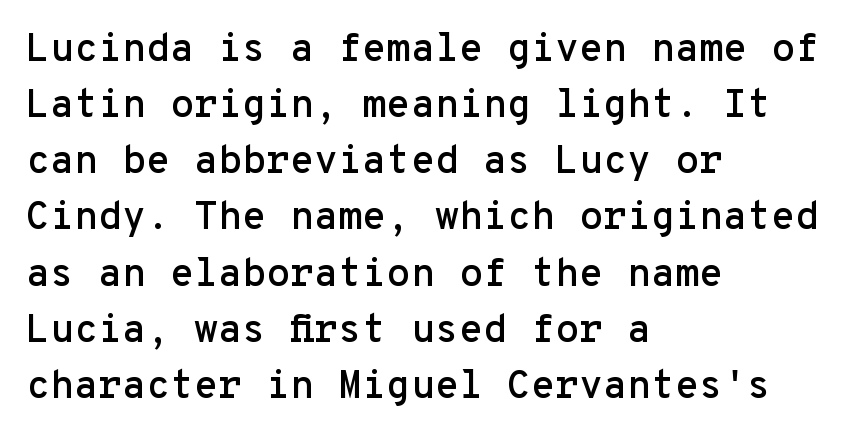
Every character here occupies the same horizontal width, giving the sample a typewriter-like rhythm. The passage shown is not underscored anywhere. You can tell it's not italic because the verticals are truly vertical. Visually the block forms a straight wall on the left and a jagged coastline on the right.
